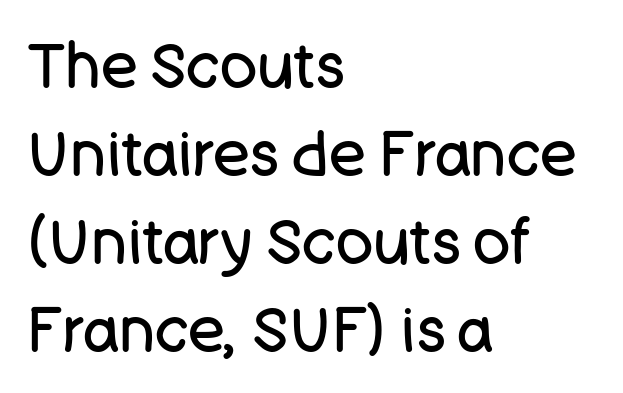
The letters stand straight up with perfectly vertical stems. The area under the type is left untouched. Here the designer chose a conventional face with non-uniform glyph widths. The letters look calm and open, with moderate or lighter stems. Normally led — the rows are evenly, conventionally spaced.
